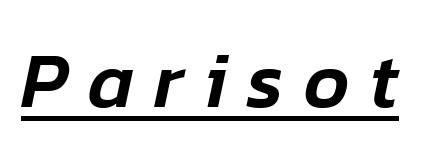
Q: Is the text italic (slanted)? A: Yes, it leans right by about 12 degrees.
Q: Is the text underlined? A: Yes.
Q: Is the spacing between letters normal or unusually wide? A: Unusually wide.
Q: Width (condensed, normal, or wide)? A: Normal.
Q: Stroke contrast? A: Low.
Q: x-height? A: Medium.
Q: Monospaced? A: No.
